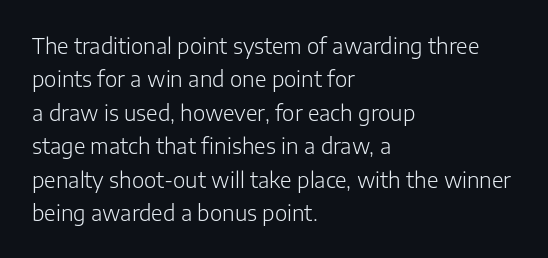
Q: Is the text bold? A: No.
Q: Is the text italic (slanted)? A: No, it is upright.
Q: Is the text underlined? A: No.
Q: How is the paragraph aligned? A: Left-aligned.
Q: Is the spacing between letters normal or unusually wide? A: Normal.
Q: Is the spacing between lines tight, normal or loose? A: Normal.
